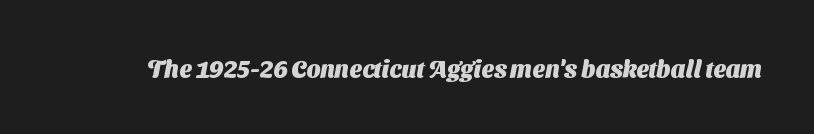
Q: Is the text bold? A: Yes.
Q: Is the text underlined? A: No.
Q: Is the spacing between letters normal or unusually wide? A: Normal.
